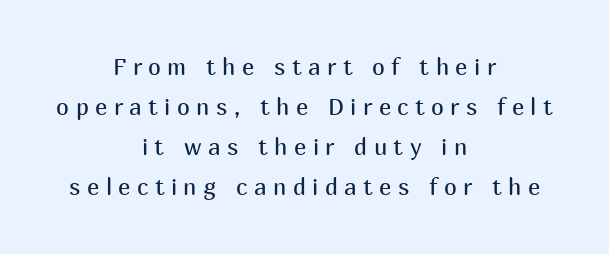
The image shows 23 px text type, upright; set centered, line spacing 1.74x, unusually wide letter spacing (+0.28 em), not underlined.
